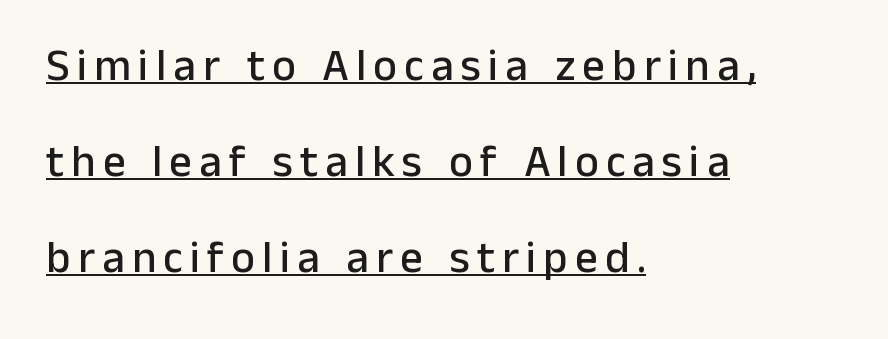
{"serif": "no", "italic": "no", "width": "normal", "stroke_contrast": "low", "x_height": "medium", "monospaced": "no", "underline": "yes", "align": "left", "line_spacing": "loose", "line_spacing_ratio": 2.13, "glyph_px": 45}
